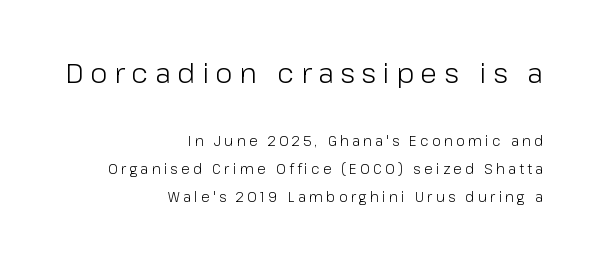
Q: Is the text bold? A: No.
Q: Is the text italic (slanted)? A: No, it is upright.
Q: Is the typeface a serif or a sans-serif typeface? A: Sans-serif.
Q: Is the text underlined? A: No.
Q: How is the paragraph aligned? A: Right-aligned.
Q: Is the spacing between letters normal or unusually wide? A: Unusually wide.
Q: Is the spacing between lines tight, normal or loose? A: Loose.
Q: Which block of text is set in a larger size, the first (top) or the second (bottom)? A: The first (top) one.
Q: Width (condensed, normal, or wide)? A: Normal.
Q: Stroke contrast? A: Low.
Q: x-height? A: Medium.
Q: Monospaced? A: No.
